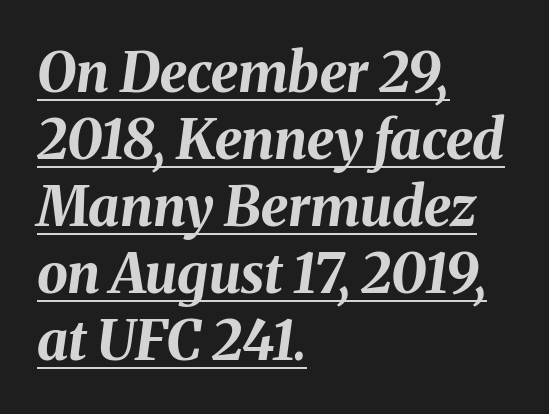
{"italic": "yes", "lean": "right", "slant_degrees": 8, "bold": "yes", "weight": "bold", "width": "normal", "stroke_contrast": "medium", "x_height": "medium", "monospaced": "no", "underline": "yes", "align": "left", "line_spacing_ratio": 1.22, "letter_spacing": "normal", "letter_spacing_em": 0.0, "glyph_px": 55}
